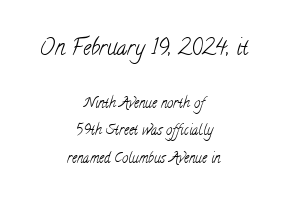
Between these two stacked blocks, the higher one wins on size. One glance says open: line gaps are wider than usual. Summary of weight: not heavy and not bold. Honestly, there is no underline to notice here at all. Each line is balanced around a shared central axis.
